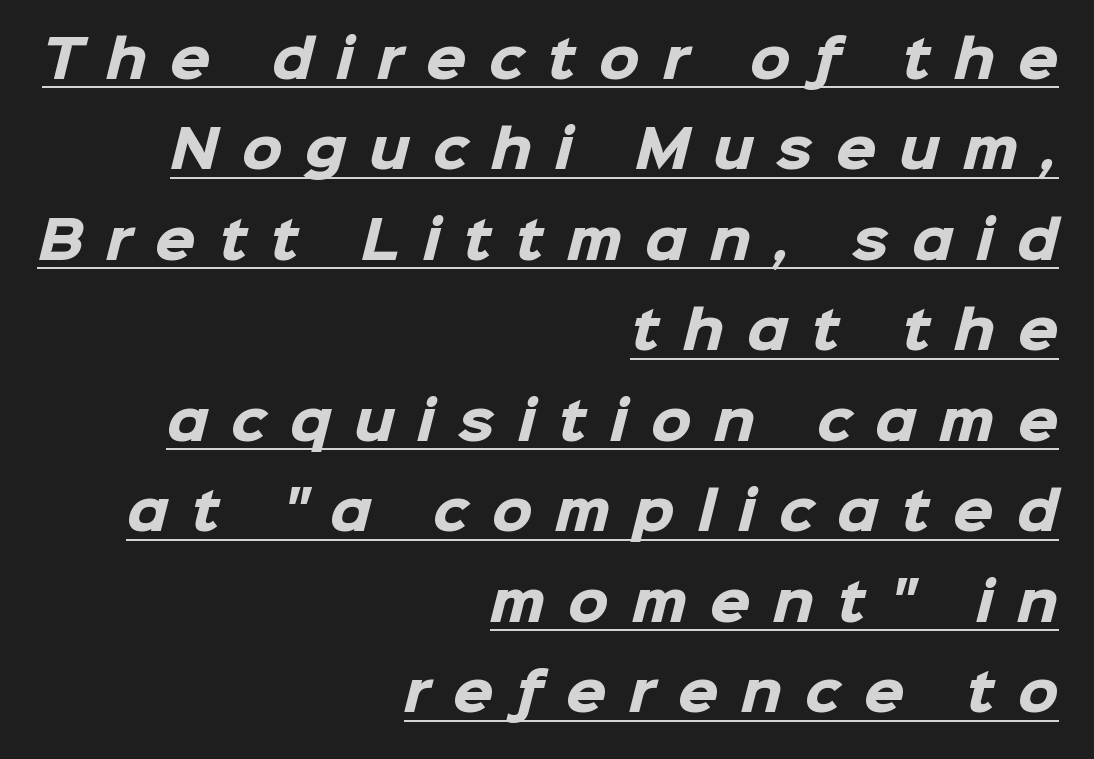
{"serif": "no", "bold": "yes", "weight": "heavy", "width": "normal", "stroke_contrast": "low", "x_height": "medium", "monospaced": "no", "underline": "yes", "align": "right", "line_spacing_ratio": 1.74, "letter_spacing": "wide", "letter_spacing_em": 0.44, "glyph_px": 52}
